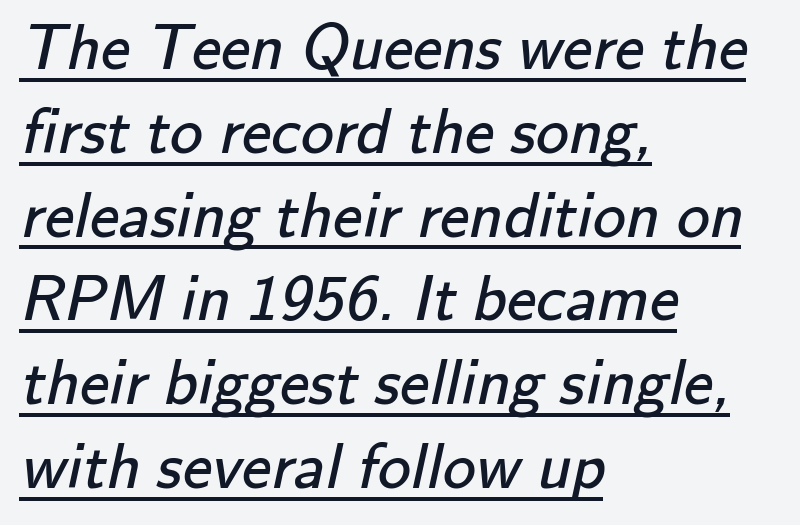
Q: Is the text bold? A: No.
Q: Is the typeface a serif or a sans-serif typeface? A: Sans-serif.
Q: Is the text underlined? A: Yes.
Q: How is the paragraph aligned? A: Left-aligned.
Q: Is the spacing between letters normal or unusually wide? A: Normal.
Q: Is the spacing between lines tight, normal or loose? A: Normal.
Q: Width (condensed, normal, or wide)? A: Normal.
Q: Stroke contrast? A: Low.
Q: x-height? A: Small.
Q: Monospaced? A: No.
